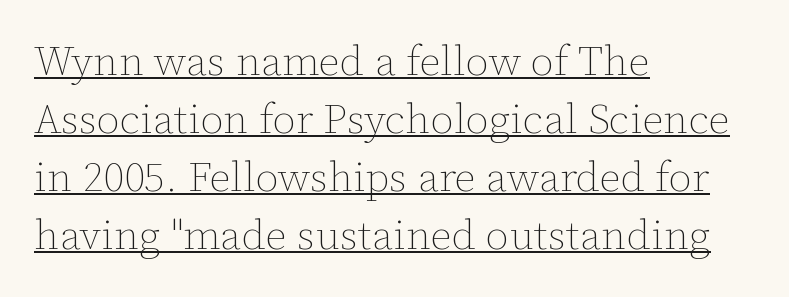
The image shows 42 px thin type, upright; set left-aligned, normal line spacing (1.38x), normal letter spacing, underlined; low stroke contrast and a medium x-height.
